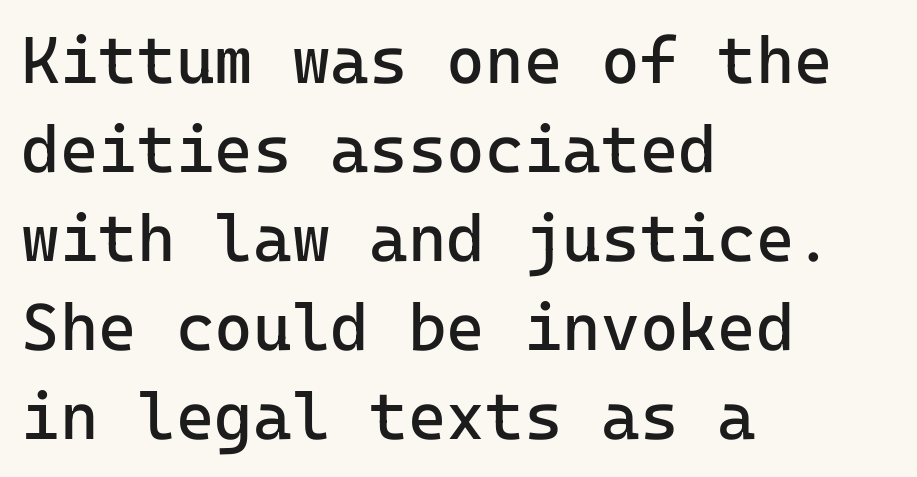
The image shows 66 px regular-weight sans-serif type, upright; set left-aligned, normal line spacing (1.35x), normal letter spacing, not underlined; low stroke contrast and a medium x-height.
